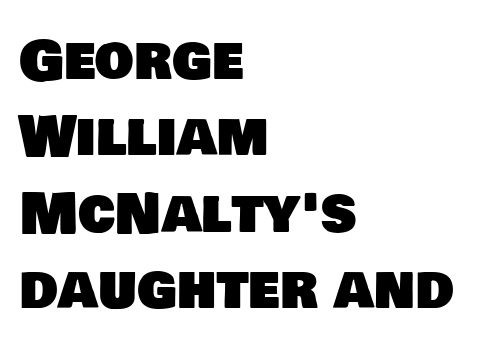
The image shows 55 px sans-serif type; set left-aligned, normal line spacing (1.39x), normal letter spacing, not underlined; low stroke contrast and a large x-height.
